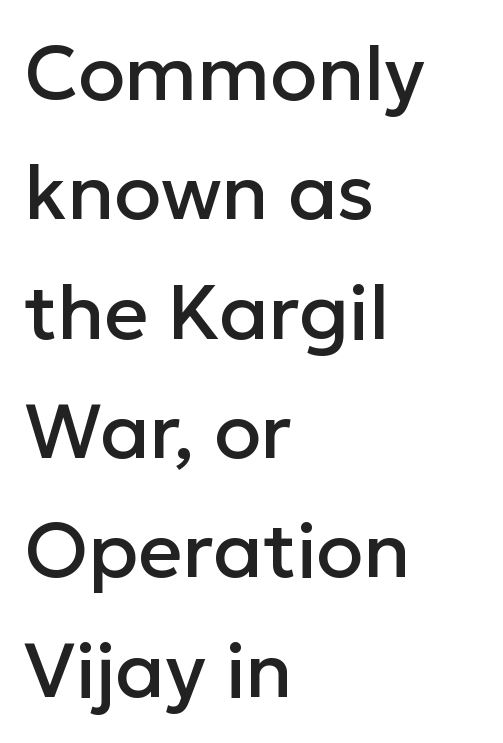
Proportional: the letters do not fall into vertical columns. The lines in this sample share a left origin and differ only in where they stop. A typesetter would label this face a sans. Look at the tracking — it's just the regular setting, nothing added. Underlining? Definitely not there. The vertical gap from one line to the next is medium.
